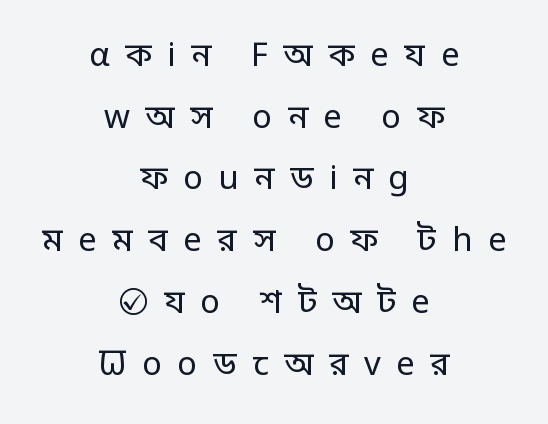
The rendering inserts visible extra space after every character. The typesetter chose a symmetrical, centered arrangement here. Is this a fixed-width face? No — the glyphs have proportional, varying widths. The typeface has the unassuming heft of standard copy or less.
